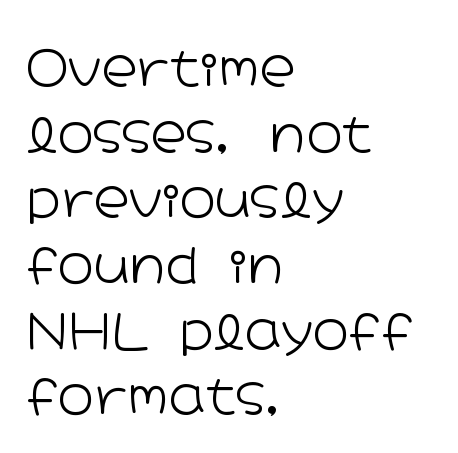
This sample has the flowing, uneven cadence of proportional lettering. Visually the block forms a straight wall on the left and a jagged coastline on the right. Rule under the text: the space is simply empty. The type family on display is of the sans-serif kind. You can tell it's not italic because the verticals are truly vertical. Stroke thickness stays within the range of a standard reading face or lighter.
